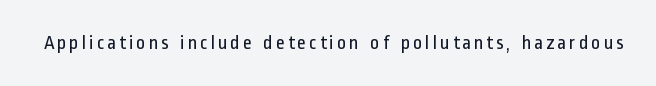
The image shows 20 px text type, upright; set not underlined.
